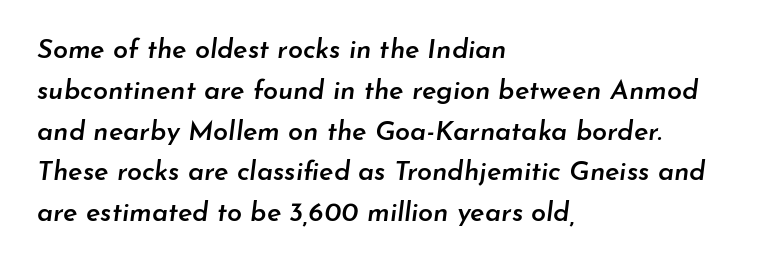
The image shows 27 px text type, italic (leaning right); set left-aligned, normal line spacing (1.51x), normal letter spacing, not underlined.
